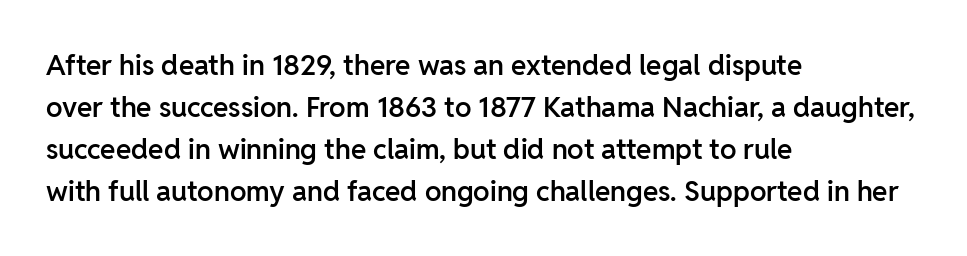
The image shows 28 px semibold sans-serif type, upright; set left-aligned, normal line spacing (1.5x), normal letter spacing, not underlined; low stroke contrast and a medium x-height.
